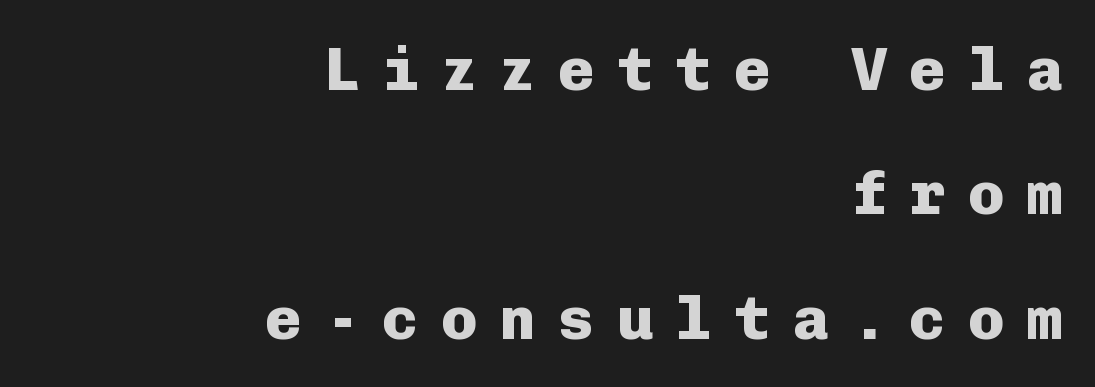
The typesetter chose a ragged-left arrangement here. Is there any slant? The stems are plumb. Looks like terminal output: every glyph gets an equal slot. No word sits above an underline.
